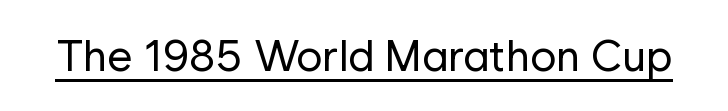
Q: Is the text bold? A: No.
Q: Is the text italic (slanted)? A: No, it is upright.
Q: Is the typeface a serif or a sans-serif typeface? A: Sans-serif.
Q: Is the text underlined? A: Yes.
Q: Is the spacing between letters normal or unusually wide? A: Normal.
Q: Width (condensed, normal, or wide)? A: Normal.
Q: Stroke contrast? A: Low.
Q: x-height? A: Medium.
Q: Monospaced? A: No.
